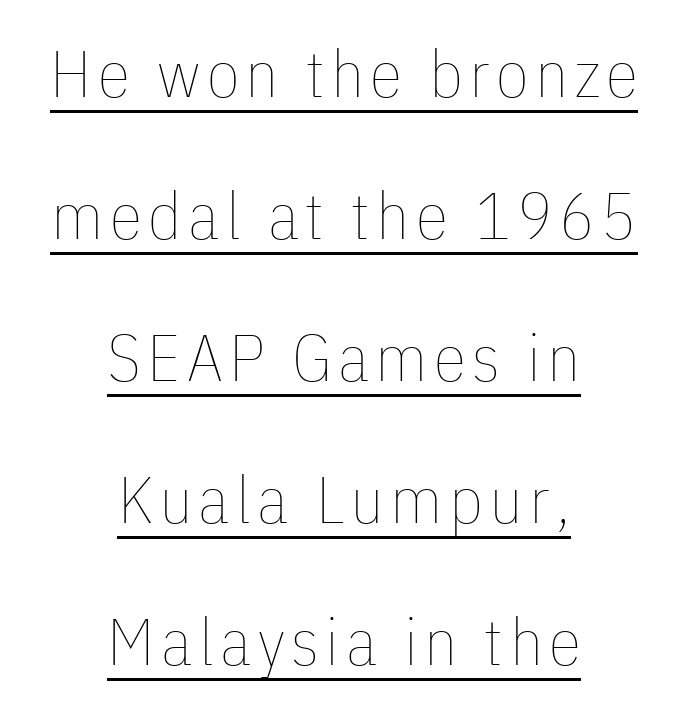
{"italic": "no", "bold": "no", "weight": "thin", "width": "condensed", "stroke_contrast": "low", "x_height": "medium", "monospaced": "no", "underline": "yes", "align": "center", "line_spacing": "loose", "line_spacing_ratio": 2.15, "glyph_px": 66}
